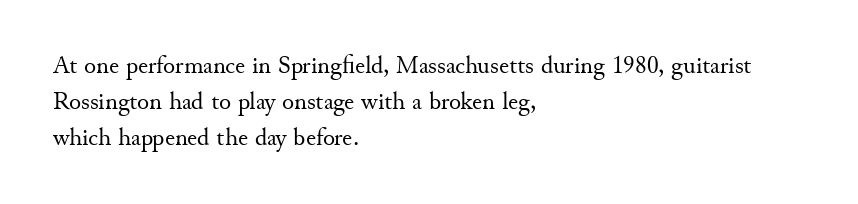
Q: Is the text bold? A: No.
Q: Is the text italic (slanted)? A: No, it is upright.
Q: Is the text underlined? A: No.
Q: How is the paragraph aligned? A: Left-aligned.
Q: Is the spacing between letters normal or unusually wide? A: Normal.
Q: Is the spacing between lines tight, normal or loose? A: Normal.
